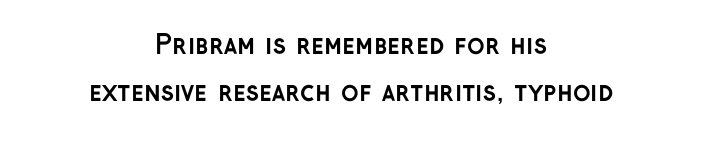
{"italic": "no", "bold": "yes", "underline": "no", "align": "center", "line_spacing_ratio": 1.82, "letter_spacing": "normal", "letter_spacing_em": 0.0, "glyph_px": 26}
